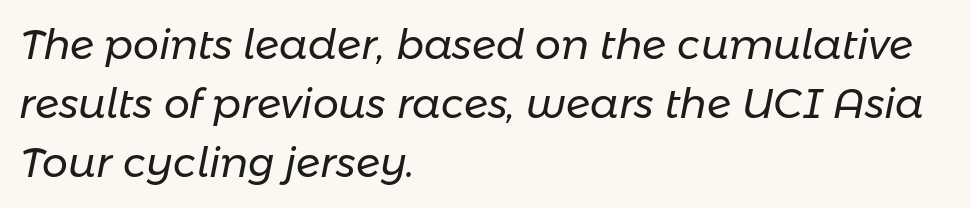
Q: Is the text bold? A: No.
Q: Is the text italic (slanted)? A: Yes, it leans right by about 11 degrees.
Q: Is the text underlined? A: No.
Q: How is the paragraph aligned? A: Left-aligned.
Q: Is the spacing between letters normal or unusually wide? A: Normal.
Q: Is the spacing between lines tight, normal or loose? A: Normal.
Q: Width (condensed, normal, or wide)? A: Normal.
Q: Stroke contrast? A: Low.
Q: x-height? A: Medium.
Q: Monospaced? A: No.
